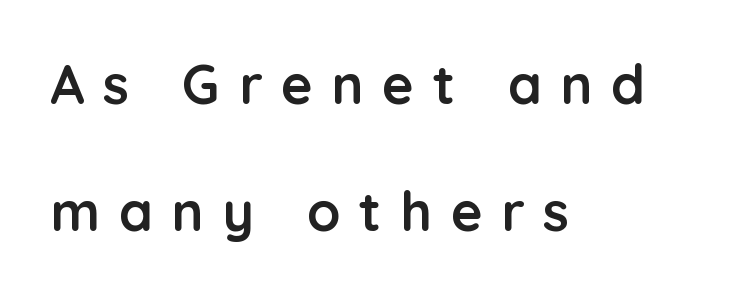
Q: Is the text bold? A: Yes.
Q: Is the text italic (slanted)? A: No, it is upright.
Q: Is the typeface a serif or a sans-serif typeface? A: Sans-serif.
Q: Is the text underlined? A: No.
Q: How is the paragraph aligned? A: Left-aligned.
Q: Is the spacing between letters normal or unusually wide? A: Unusually wide.
Q: Is the spacing between lines tight, normal or loose? A: Loose.
Q: Width (condensed, normal, or wide)? A: Normal.
Q: Stroke contrast? A: Low.
Q: x-height? A: Medium.
Q: Monospaced? A: No.
